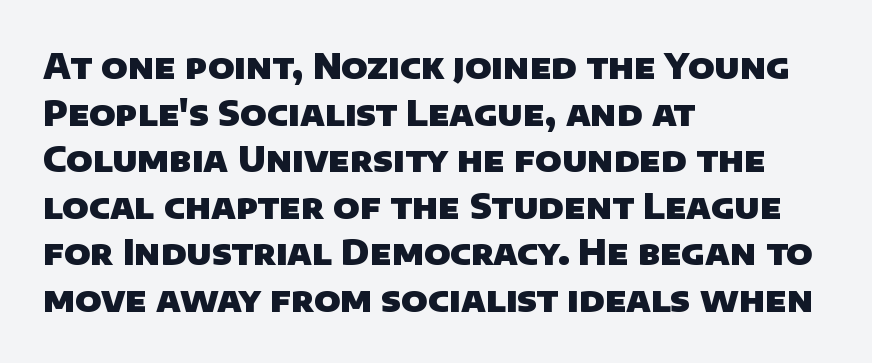
These lines are rendered in a variable-pitch font. The designer went with a sans here, leaving each stem footless. Reading down the block, your eye returns to a fixed left position each line. The block of text has a typical density, with ordinary space between rows.
